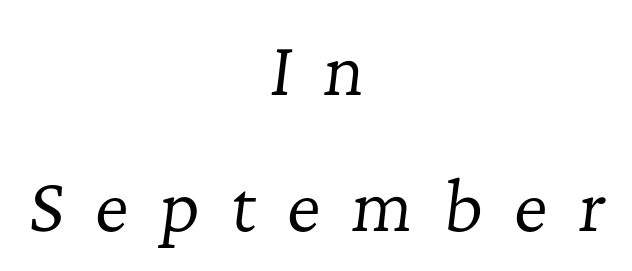
{"serif": "yes", "italic": "yes", "lean": "right", "slant_degrees": 7, "bold": "no", "weight": "regular", "width": "normal", "stroke_contrast": "low", "x_height": "medium", "monospaced": "no", "underline": "no", "align": "center", "line_spacing": "loose", "line_spacing_ratio": 2.06, "letter_spacing": "wide", "letter_spacing_em": 0.47, "glyph_px": 66}
